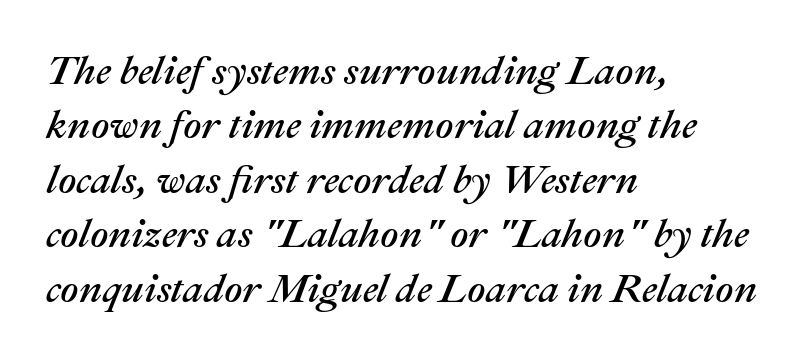
{"italic": "yes", "lean": "right", "slant_degrees": 22, "width": "normal", "stroke_contrast": "medium", "x_height": "medium", "monospaced": "no", "underline": "no", "align": "left", "line_spacing": "normal", "line_spacing_ratio": 1.36, "letter_spacing": "normal", "letter_spacing_em": 0.0, "glyph_px": 40}
